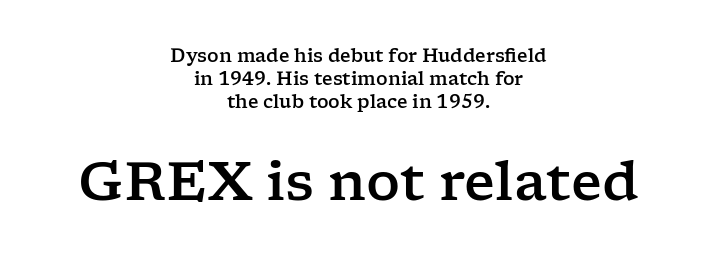
Check the space under the baseline: it is left empty. You could not count columns in this text — the font is proportionally spaced. Tall strokes in this sample are plumb rather than angled. Caption: upper text group reduced, lower text group enlarged.
